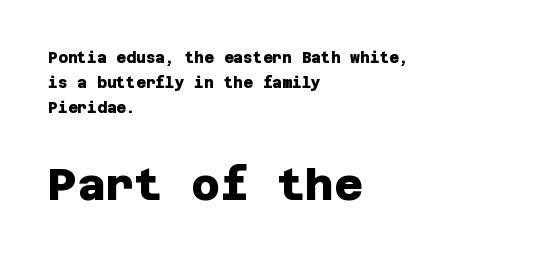
{"serif": "no", "bold": "yes", "weight": "heavy", "width": "normal", "stroke_contrast": "low", "x_height": "large", "underline": "no", "align": "left", "line_spacing": "normal", "line_spacing_ratio": 1.67, "letter_spacing": "normal", "letter_spacing_em": 0.0, "larger_block": "second", "size_ratio": 2.93, "glyph_px": 44}
